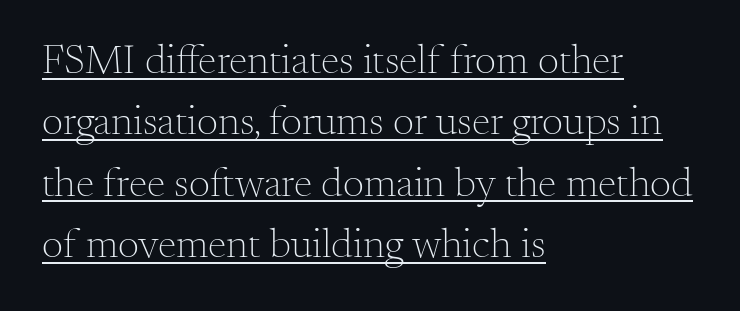
{"serif": "yes", "italic": "no", "bold": "no", "weight": "light", "width": "normal", "stroke_contrast": "medium", "x_height": "small", "monospaced": "no", "underline": "yes", "align": "left", "line_spacing": "normal", "line_spacing_ratio": 1.46, "letter_spacing": "normal", "letter_spacing_em": 0.0, "glyph_px": 42}
